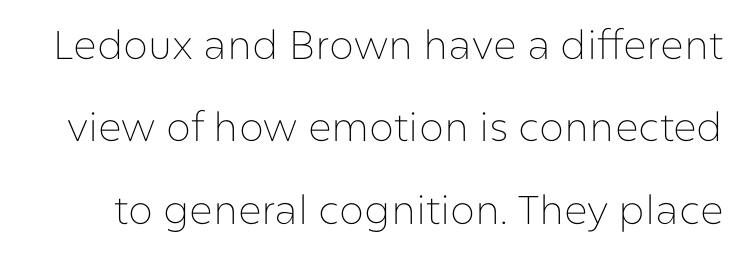
The image shows 40 px thin sans-serif type, upright; set loose line spacing (2.06x), normal letter spacing, not underlined; low stroke contrast and a medium x-height.
